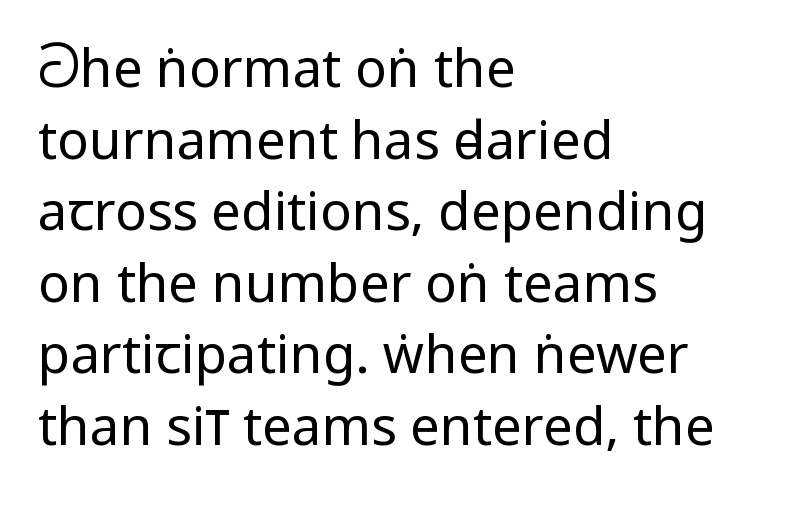
The rows are spaced the way most documents space them. Has an underline been added? It has not. Casual observation: everything's shoved over to the left. Compared with a typical body face, this is equally light or lighter still. Does the type have serifs? No, each stem ends abruptly.
